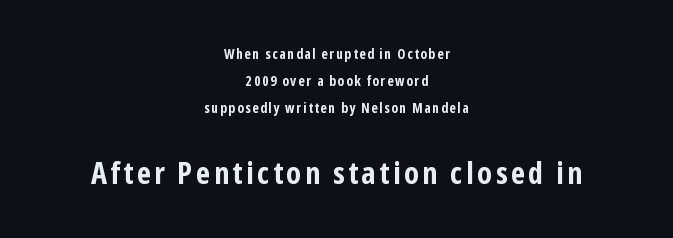
The image shows 31 px bold, condensed sans-serif type, upright; set centered, loose line spacing (1.93x), not underlined; the second (bottom) block is 2.21x larger; low stroke contrast and a medium x-height.
